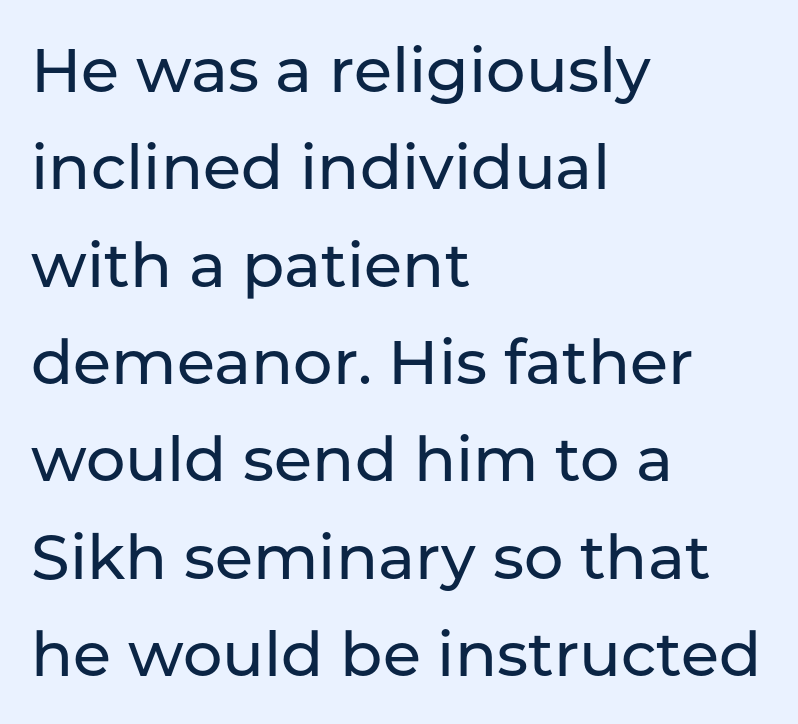
Q: Is the text italic (slanted)? A: No, it is upright.
Q: Is the typeface a serif or a sans-serif typeface? A: Sans-serif.
Q: Is the text underlined? A: No.
Q: How is the paragraph aligned? A: Left-aligned.
Q: Is the spacing between letters normal or unusually wide? A: Normal.
Q: Is the spacing between lines tight, normal or loose? A: Normal.
Q: Width (condensed, normal, or wide)? A: Normal.
Q: Stroke contrast? A: Low.
Q: x-height? A: Medium.
Q: Monospaced? A: No.
